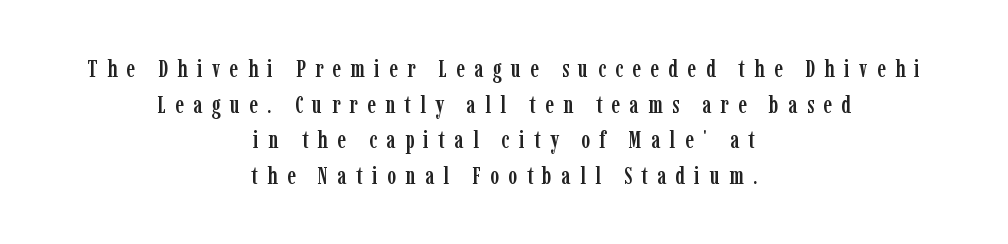
Q: Is the text italic (slanted)? A: No, it is upright.
Q: Is the text underlined? A: No.
Q: How is the paragraph aligned? A: Centered.
Q: Is the spacing between letters normal or unusually wide? A: Unusually wide.
Q: Is the spacing between lines tight, normal or loose? A: Normal.
